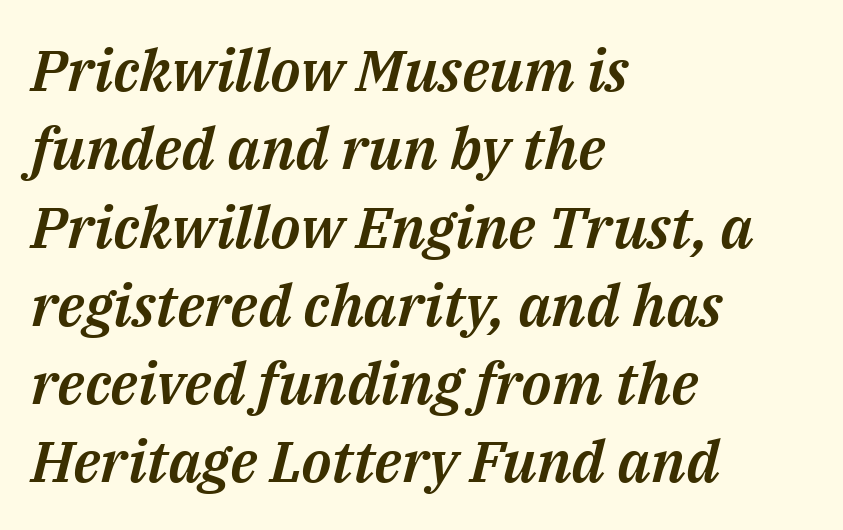
{"italic": "yes", "lean": "right", "slant_degrees": 14, "width": "normal", "stroke_contrast": "medium", "x_height": "medium", "monospaced": "no", "underline": "no", "align": "left", "line_spacing": "normal", "line_spacing_ratio": 1.35, "letter_spacing": "normal", "letter_spacing_em": 0.0, "glyph_px": 58}
